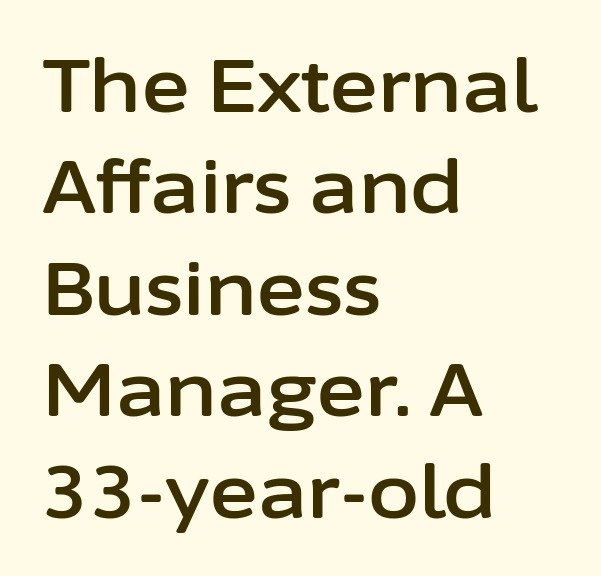
Q: Is the text italic (slanted)? A: No, it is upright.
Q: Is the typeface a serif or a sans-serif typeface? A: Sans-serif.
Q: Is the text underlined? A: No.
Q: How is the paragraph aligned? A: Left-aligned.
Q: Is the spacing between letters normal or unusually wide? A: Normal.
Q: Is the spacing between lines tight, normal or loose? A: Normal.
Q: Width (condensed, normal, or wide)? A: Normal.
Q: Stroke contrast? A: Low.
Q: x-height? A: Medium.
Q: Monospaced? A: No.
